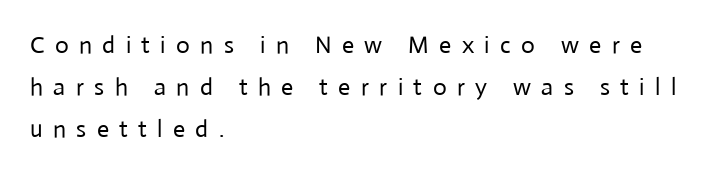
Line beginnings align vertically; line endings do not. No word sits above an underline. A roman cut, with each character standing at attention. Letters have the restrained weight of plain body copy at most. The tracking jumps out immediately: characters are airy and widely separated.
